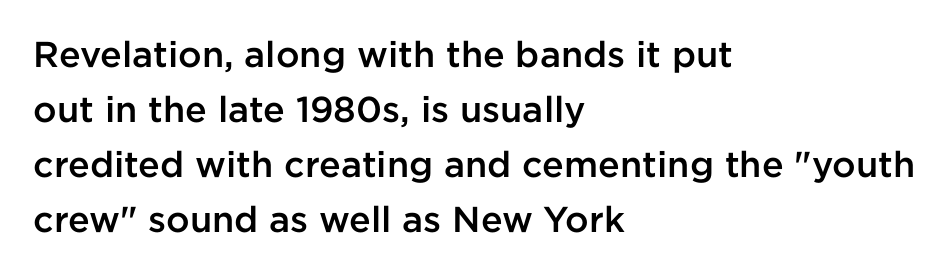
Q: Is the text bold? A: Semi-bold.
Q: Is the text italic (slanted)? A: No, it is upright.
Q: Is the typeface a serif or a sans-serif typeface? A: Sans-serif.
Q: Is the text underlined? A: No.
Q: How is the paragraph aligned? A: Left-aligned.
Q: Is the spacing between letters normal or unusually wide? A: Normal.
Q: Is the spacing between lines tight, normal or loose? A: Normal.
Q: Width (condensed, normal, or wide)? A: Normal.
Q: Stroke contrast? A: Low.
Q: x-height? A: Medium.
Q: Monospaced? A: No.
